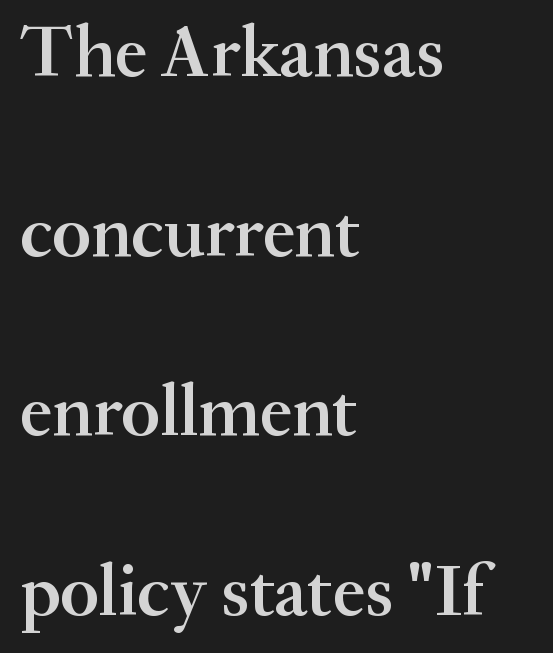
Q: Is the text bold? A: Semi-bold.
Q: Is the text italic (slanted)? A: No, it is upright.
Q: Is the typeface a serif or a sans-serif typeface? A: Serif.
Q: Is the text underlined? A: No.
Q: How is the paragraph aligned? A: Left-aligned.
Q: Is the spacing between letters normal or unusually wide? A: Normal.
Q: Is the spacing between lines tight, normal or loose? A: Loose.
Q: Width (condensed, normal, or wide)? A: Normal.
Q: Stroke contrast? A: Medium.
Q: x-height? A: Small.
Q: Monospaced? A: No.
